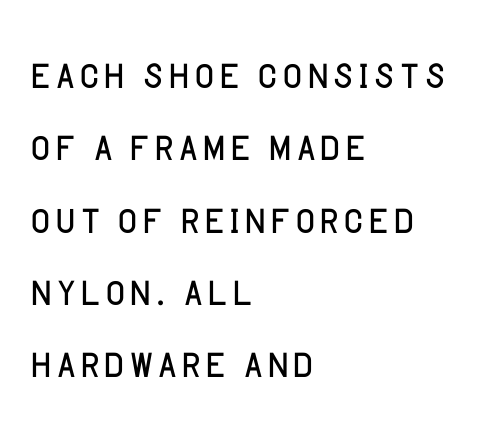
{"serif": "no", "italic": "no", "bold": "no", "weight": "light", "width": "normal", "stroke_contrast": "low", "x_height": "large", "monospaced": "no", "underline": "no", "align": "left", "line_spacing": "normal", "line_spacing_ratio": 1.34, "letter_spacing": "normal", "letter_spacing_em": 0.0, "glyph_px": 54}
